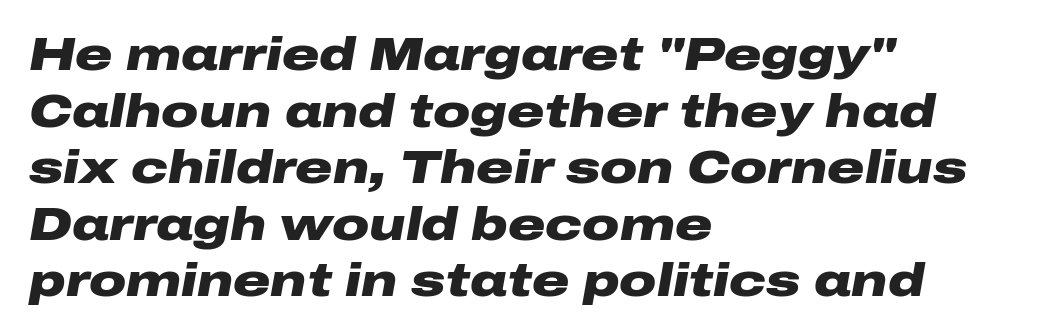
The image shows 46 px heavy, wide type, italic (leaning right); set left-aligned, line spacing 1.23x, normal letter spacing, not underlined; low stroke contrast and a medium x-height.
